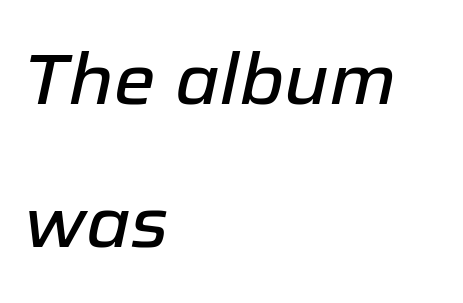
Q: Is the text italic (slanted)? A: Yes, it leans right by about 12 degrees.
Q: Is the text underlined? A: No.
Q: How is the paragraph aligned? A: Left-aligned.
Q: Is the spacing between letters normal or unusually wide? A: Normal.
Q: Is the spacing between lines tight, normal or loose? A: Loose.
Q: Width (condensed, normal, or wide)? A: Normal.
Q: Stroke contrast? A: Low.
Q: x-height? A: Medium.
Q: Monospaced? A: No.
